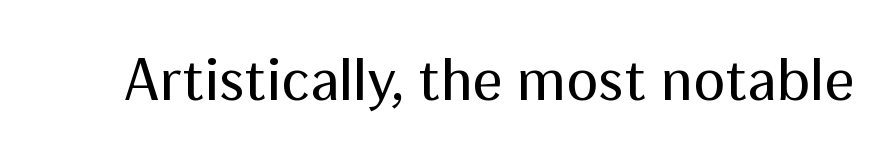
{"serif": "no", "italic": "no", "bold": "no", "weight": "regular", "width": "normal", "stroke_contrast": "medium", "x_height": "medium", "monospaced": "no", "underline": "no", "letter_spacing": "normal", "letter_spacing_em": 0.0, "glyph_px": 60}
